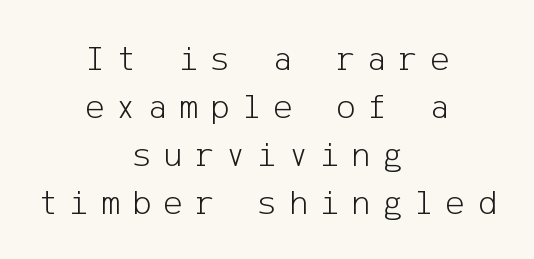
The image shows 36 px light sans-serif type, upright; set centered, normal line spacing (1.33x), unusually wide letter spacing (+0.34 em), not underlined; low stroke contrast and a medium x-height.
